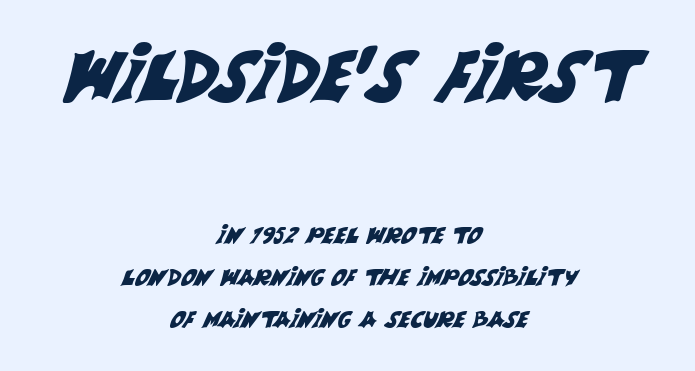
The image shows 70 px sans-serif type; set centered, line spacing 1.84x, normal letter spacing, not underlined; the first (top) block is 3.04x larger; medium stroke contrast and a large x-height.
